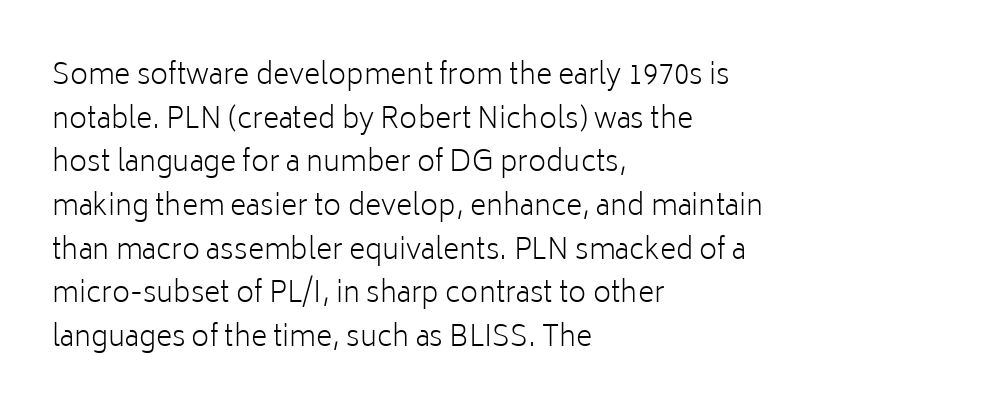
The image shows 28 px light sans-serif type, upright; set left-aligned, normal line spacing (1.56x), normal letter spacing, not underlined; low stroke contrast and a medium x-height.
